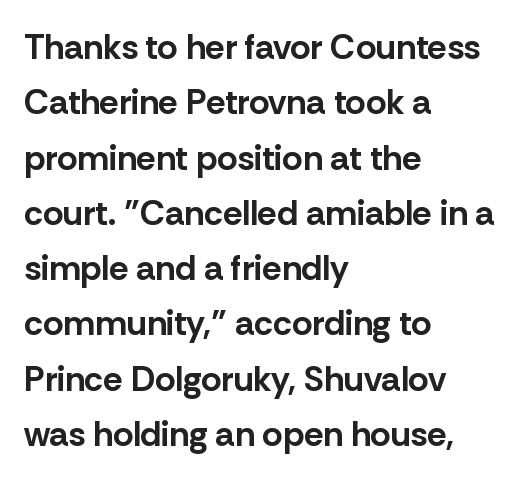
The image shows 35 px bold sans-serif type, upright; set left-aligned, normal line spacing (1.58x), normal letter spacing, not underlined; low stroke contrast and a medium x-height.
